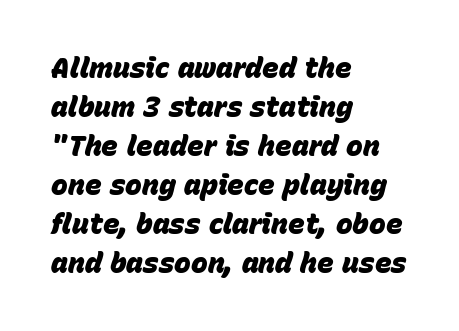
This sample keeps an unexceptional amount of space between lines. No extra tracking has been applied to these lines. Tall strokes in this sample are angled rather than plumb. Is this a fixed-width face? No — the glyphs have proportional, varying widths. The passage is arranged the way most books set body copy — flush left.
